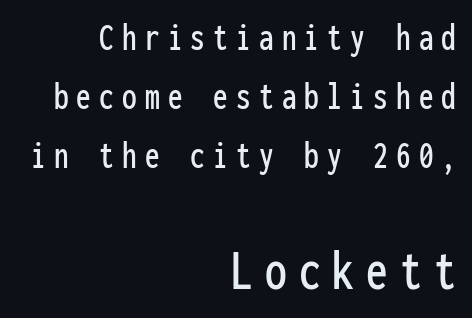
{"serif": "no", "italic": "no", "width": "condensed", "stroke_contrast": "low", "x_height": "medium", "monospaced": "yes", "underline": "no", "align": "right", "line_spacing": "normal", "line_spacing_ratio": 1.51, "letter_spacing": "wide", "letter_spacing_em": 0.21, "larger_block": "second", "size_ratio": 1.49, "glyph_px": 58}
